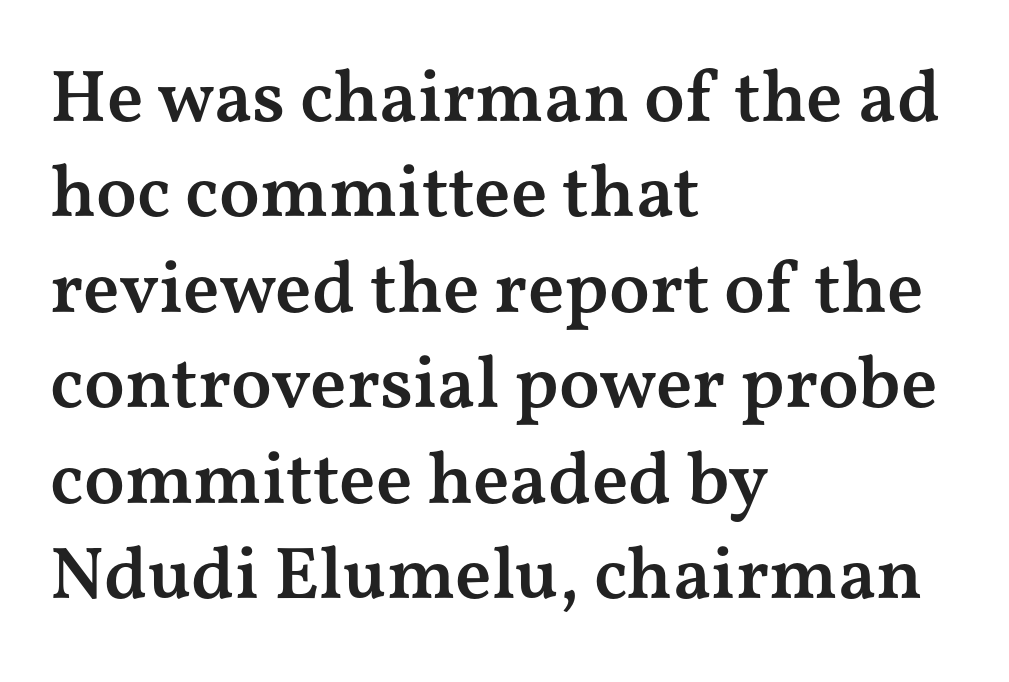
The image shows 74 px semibold, wide serif type, upright; set left-aligned, normal line spacing (1.29x), normal letter spacing, not underlined; medium stroke contrast and a medium x-height.
